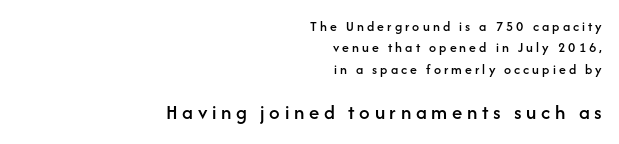
Here the glyphs are tracked loosely, breaking word shapes into spaced letters. Evenly set lines give the paragraph a standard silhouette. Has an underline been added? It has not. This sample is right-justified, so line beginnings fall wherever the words allow. Every stem runs plumb, perpendicular to the baseline. Bigger letters appear in the bottom chunk; the top chunk is reduced.
